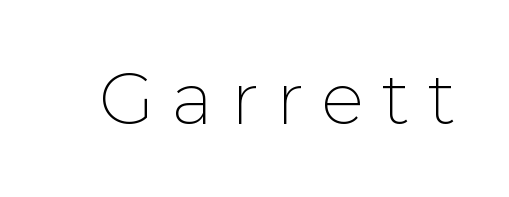
The baseline area is clear. The font's upright variant was chosen for this text. The letters carry no serifs — their stems end cleanly without finishing strokes. These lines have a slow, spaced-out rhythm from letter to letter. Looks like regular typesetting: each glyph gets only the width it needs.
